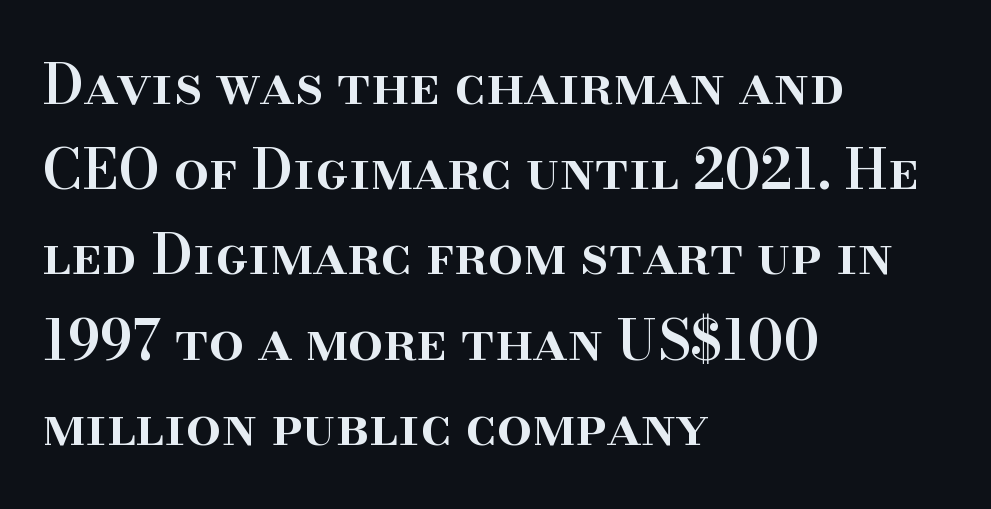
{"serif": "yes", "italic": "no", "bold": "semi", "weight": "semibold", "width": "normal", "stroke_contrast": "high", "x_height": "small", "monospaced": "no", "underline": "no", "align": "left", "line_spacing": "normal", "line_spacing_ratio": 1.55, "letter_spacing": "normal", "letter_spacing_em": 0.0, "glyph_px": 55}
